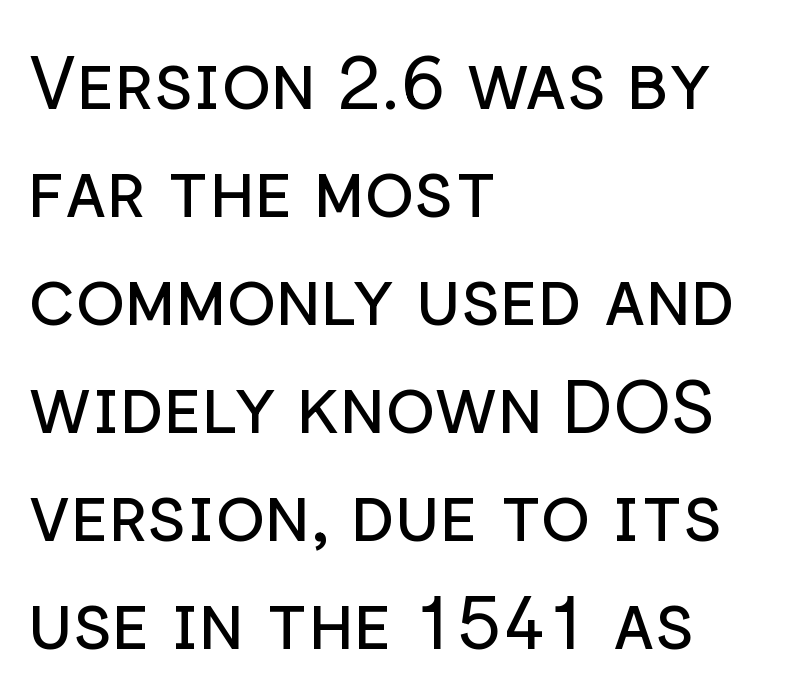
The image shows 74 px regular-weight sans-serif type, upright; set left-aligned, normal line spacing (1.46x), normal letter spacing, not underlined; low stroke contrast and a medium x-height.
